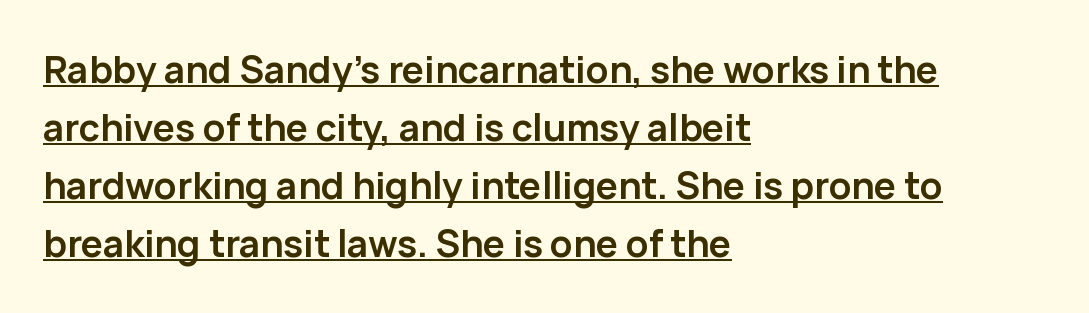
{"serif": "no", "italic": "no", "bold": "yes", "weight": "semibold", "width": "normal", "stroke_contrast": "low", "x_height": "medium", "monospaced": "no", "underline": "yes", "align": "left", "line_spacing": "normal", "line_spacing_ratio": 1.57, "letter_spacing": "normal", "letter_spacing_em": 0.0, "glyph_px": 37}
